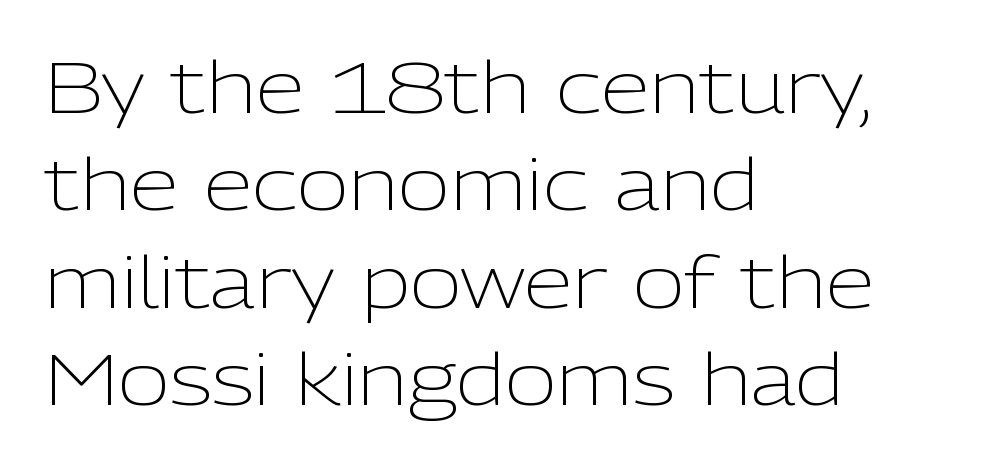
Bare-footed words on every line. The block of text has a typical density, with ordinary space between rows. This sample has the flowing, uneven cadence of proportional lettering. Nothing unusual about the tracking: characters are spaced as the font intends.
